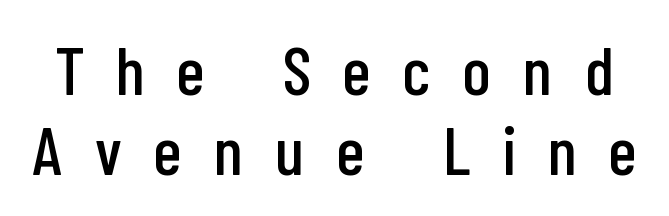
Q: Is the text italic (slanted)? A: No, it is upright.
Q: Is the typeface a serif or a sans-serif typeface? A: Sans-serif.
Q: Is the text underlined? A: No.
Q: Is the spacing between letters normal or unusually wide? A: Unusually wide.
Q: Width (condensed, normal, or wide)? A: Condensed.
Q: Stroke contrast? A: Low.
Q: x-height? A: Medium.
Q: Monospaced? A: No.
